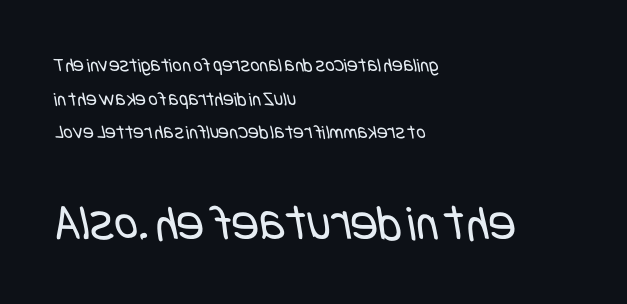
The image shows 51 px regular-weight, condensed sans-serif type; set left-aligned, normal line spacing (1.68x), normal letter spacing, not underlined; the second (bottom) block is 2.55x larger; low stroke contrast and a large x-height.
